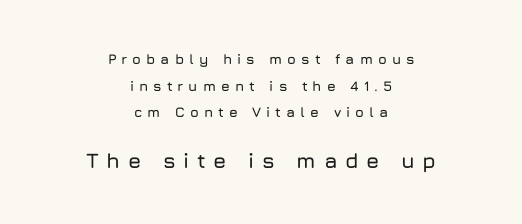
Q: Is the text italic (slanted)? A: No, it is upright.
Q: Is the text underlined? A: No.
Q: How is the paragraph aligned? A: Centered.
Q: Is the spacing between letters normal or unusually wide? A: Unusually wide.
Q: Is the spacing between lines tight, normal or loose? A: Loose.
Q: Which block of text is set in a larger size, the first (top) or the second (bottom)? A: The second (bottom) one.
